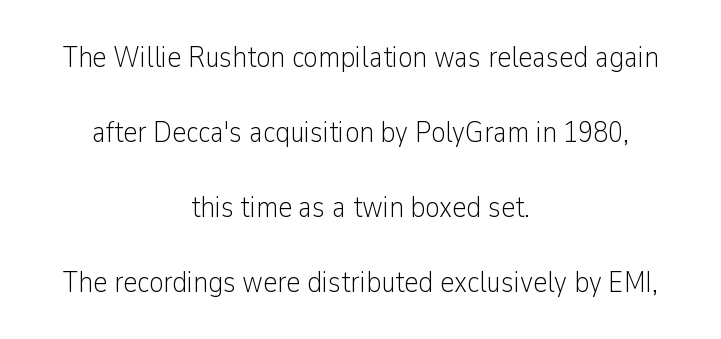
Glyph-to-glyph distance matches everyday printed text. Examine the stroke ends and you'll find no serifs. A typesetter would mark this as roman, not italic. Counters stay open thanks to moderate or lighter strokes. Is this a fixed-width face? No — the glyphs have proportional, varying widths. Descenders hang freely into open space.
